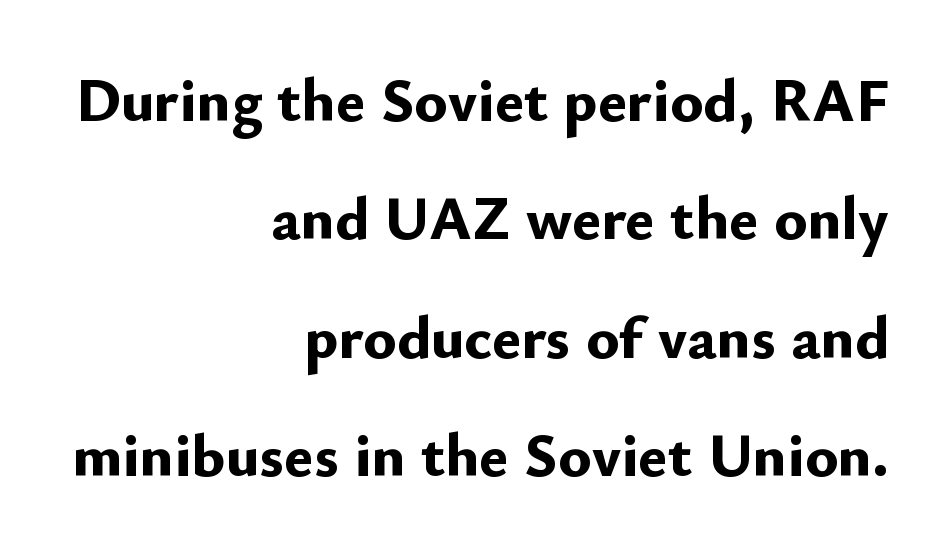
The image shows 62 px bold sans-serif type, upright; set right-aligned, loose line spacing (1.91x), normal letter spacing, not underlined; low stroke contrast and a small x-height.
